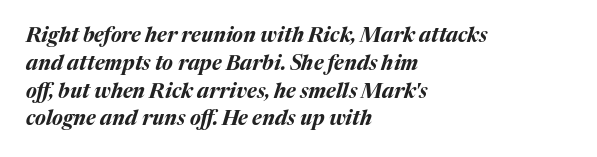
The image shows 20 px bold type, italic (leaning right); set left-aligned, normal line spacing (1.39x), normal letter spacing, not underlined.
